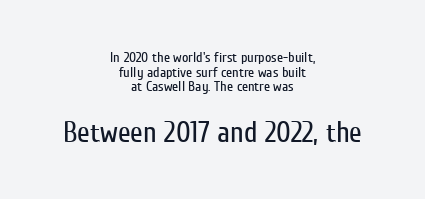
The image shows 29 px regular-weight, condensed sans-serif type, upright; set centered, tight line spacing (1.05x), normal letter spacing, not underlined; the second (bottom) block is 2.07x larger; low stroke contrast and a medium x-height.
